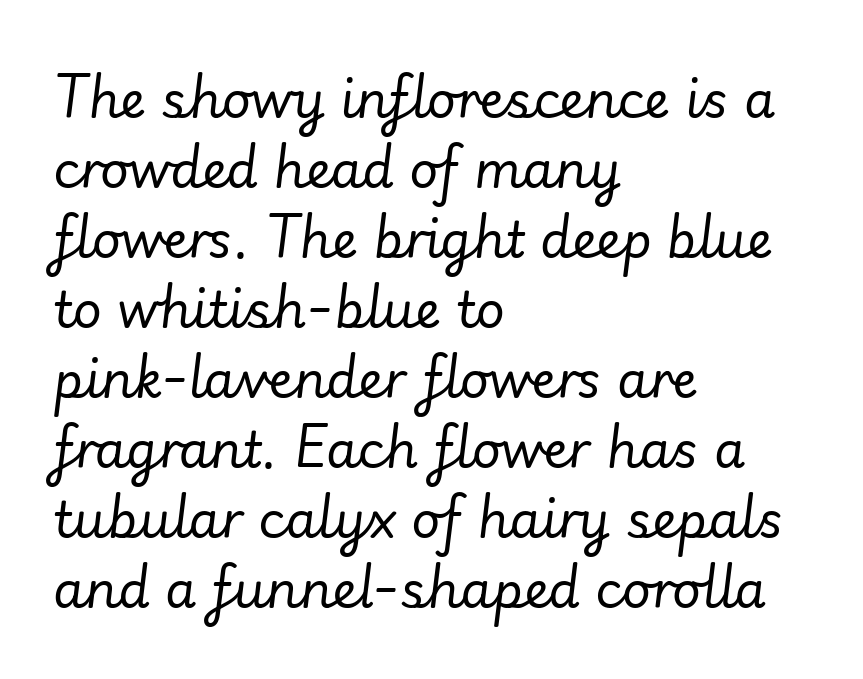
{"italic": "yes", "lean": "right", "slant_degrees": 7, "bold": "no", "weight": "regular", "width": "normal", "stroke_contrast": "low", "x_height": "small", "monospaced": "no", "underline": "no", "align": "left", "line_spacing": "normal", "line_spacing_ratio": 1.4, "letter_spacing": "normal", "letter_spacing_em": 0.0, "glyph_px": 50}
